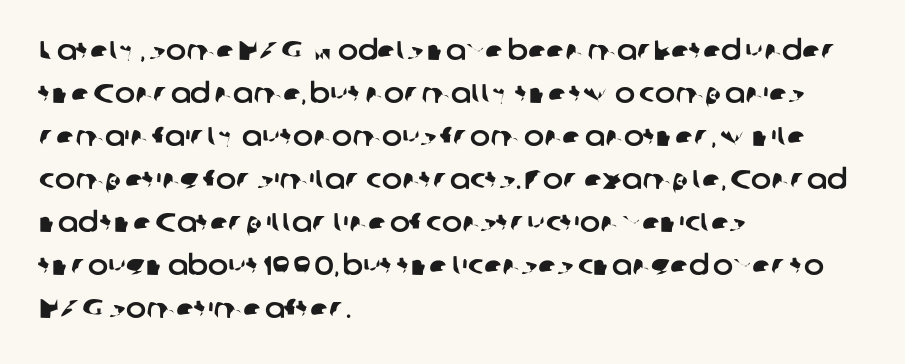
Letters rest on an invisible, unmarked baseline. Leading matches the norm, producing a regular column. Compared with typical body copy, the letter spacing here is the same. All the whitespace from short lines collects on the right.
